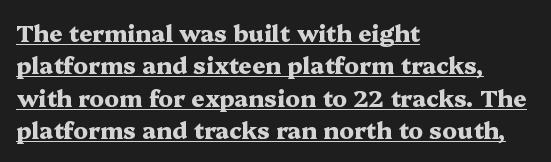
{"italic": "no", "bold": "yes", "underline": "yes", "align": "left", "line_spacing": "normal", "line_spacing_ratio": 1.41, "letter_spacing": "normal", "letter_spacing_em": 0.0, "glyph_px": 23}
